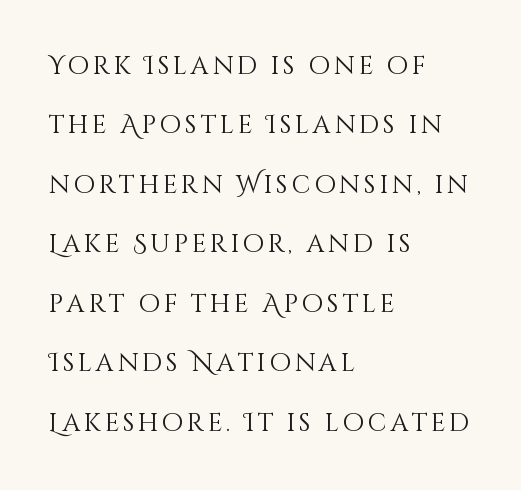
No italicization has been applied; the sample stays upright. Type without underlining. The ragged edge is on the right, which tells us the setting is flush left. Stems here are at most as thick as an everyday book face.
